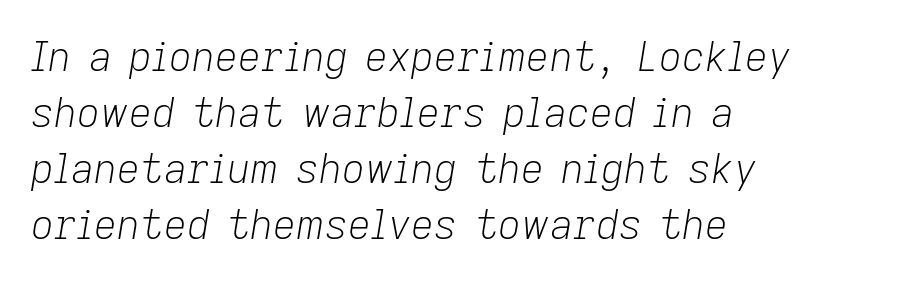
{"italic": "yes", "lean": "right", "slant_degrees": 9, "bold": "no", "weight": "light", "width": "normal", "stroke_contrast": "low", "x_height": "medium", "monospaced": "no", "underline": "no", "align": "left", "line_spacing": "normal", "line_spacing_ratio": 1.4, "letter_spacing": "normal", "letter_spacing_em": 0.0, "glyph_px": 40}
